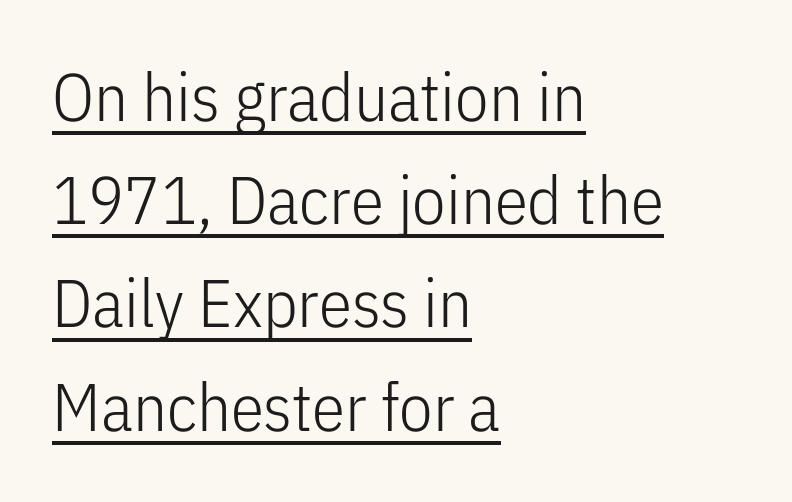
{"serif": "no", "italic": "no", "bold": "no", "weight": "light", "width": "condensed", "stroke_contrast": "low", "x_height": "medium", "monospaced": "no", "underline": "yes", "align": "left", "line_spacing": "normal", "line_spacing_ratio": 1.54, "letter_spacing": "normal", "letter_spacing_em": 0.0, "glyph_px": 67}
